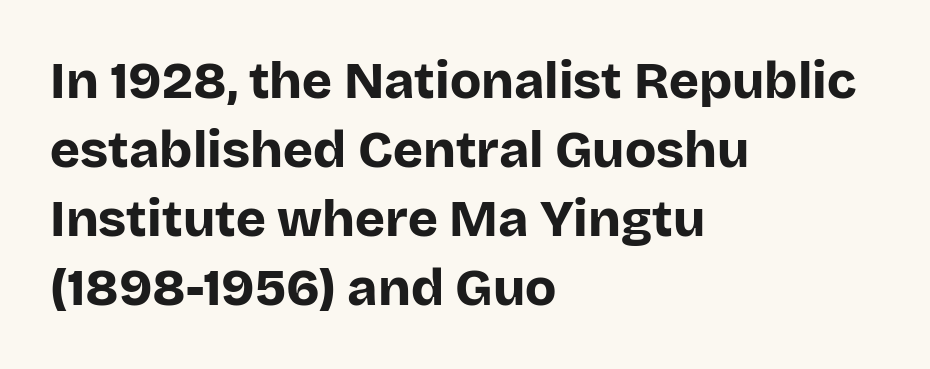
Q: Is the text bold? A: Yes.
Q: Is the text italic (slanted)? A: No, it is upright.
Q: Is the typeface a serif or a sans-serif typeface? A: Sans-serif.
Q: Is the text underlined? A: No.
Q: How is the paragraph aligned? A: Left-aligned.
Q: Is the spacing between letters normal or unusually wide? A: Normal.
Q: Is the spacing between lines tight, normal or loose? A: Normal.
Q: Width (condensed, normal, or wide)? A: Normal.
Q: Stroke contrast? A: Low.
Q: x-height? A: Large.
Q: Monospaced? A: No.
